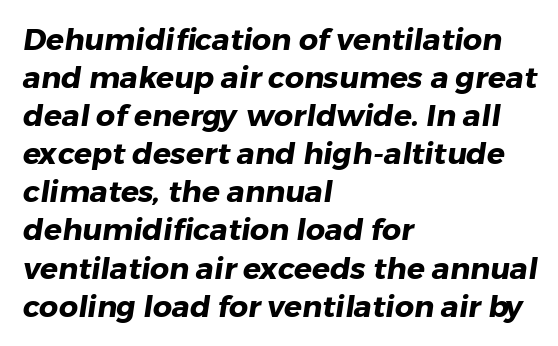
The image shows 30 px heavy sans-serif type; set left-aligned, normal line spacing (1.27x), normal letter spacing, not underlined; low stroke contrast and a medium x-height.
